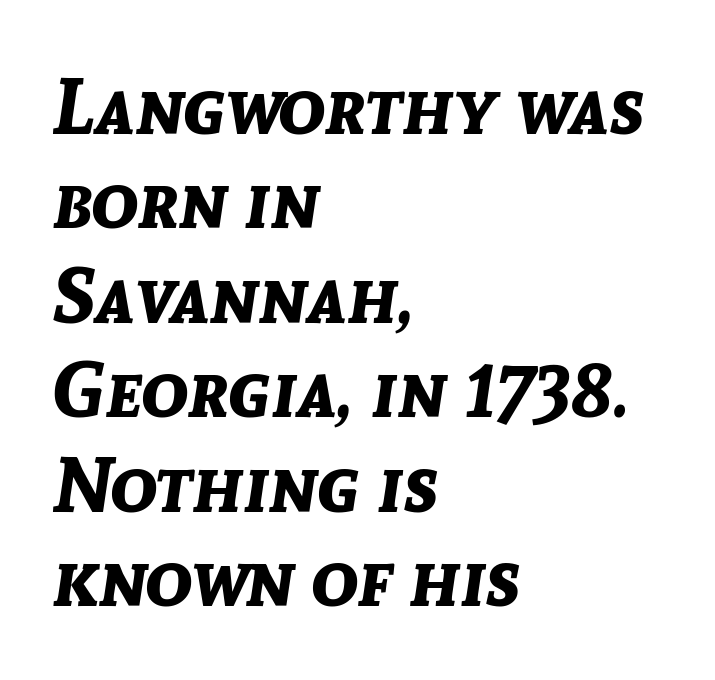
Q: Is the text bold? A: Yes.
Q: Is the text italic (slanted)? A: Yes, it leans right by about 8 degrees.
Q: Is the text underlined? A: No.
Q: How is the paragraph aligned? A: Left-aligned.
Q: Is the spacing between letters normal or unusually wide? A: Normal.
Q: Width (condensed, normal, or wide)? A: Normal.
Q: Stroke contrast? A: Low.
Q: x-height? A: Medium.
Q: Monospaced? A: No.
